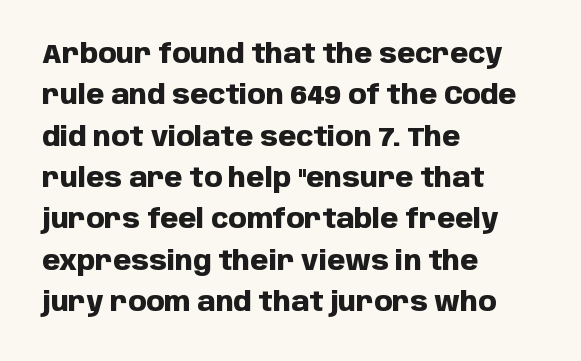
{"italic": "no", "bold": "yes", "underline": "no", "align": "left", "line_spacing": "normal", "line_spacing_ratio": 1.59, "letter_spacing": "normal", "letter_spacing_em": 0.0, "glyph_px": 26}
